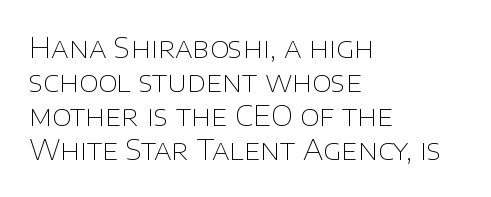
{"serif": "no", "italic": "no", "bold": "no", "weight": "thin", "width": "normal", "stroke_contrast": "low", "x_height": "large", "monospaced": "no", "underline": "no", "align": "left", "line_spacing_ratio": 1.22, "letter_spacing": "normal", "letter_spacing_em": 0.0, "glyph_px": 28}
